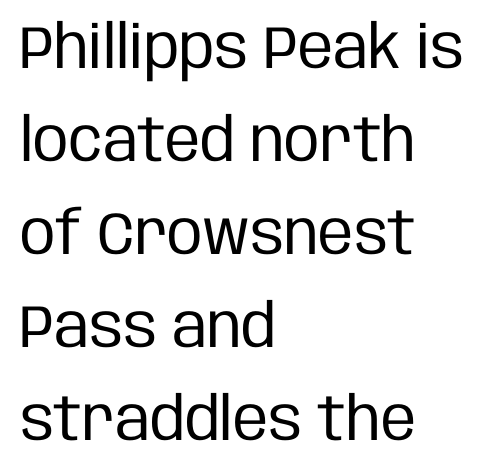
Q: Is the text bold? A: No.
Q: Is the text italic (slanted)? A: No, it is upright.
Q: Is the typeface a serif or a sans-serif typeface? A: Sans-serif.
Q: Is the text underlined? A: No.
Q: How is the paragraph aligned? A: Left-aligned.
Q: Is the spacing between letters normal or unusually wide? A: Normal.
Q: Is the spacing between lines tight, normal or loose? A: Normal.
Q: Width (condensed, normal, or wide)? A: Condensed.
Q: Stroke contrast? A: Low.
Q: x-height? A: Large.
Q: Monospaced? A: No.
